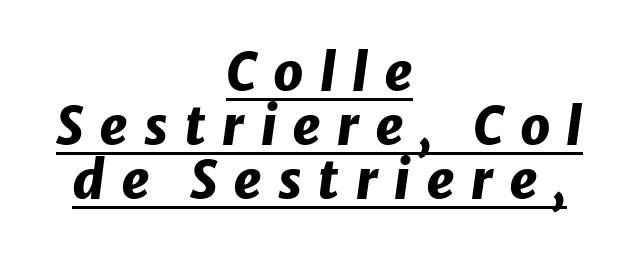
The image shows 53 px heavy type, italic (leaning right); set centered, tight line spacing (1.02x), unusually wide letter spacing (+0.29 em), underlined; low stroke contrast and a medium x-height.
